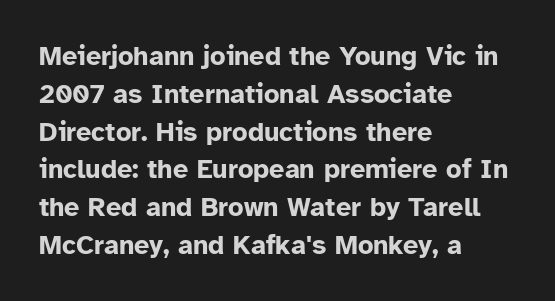
{"italic": "no", "bold": "yes", "underline": "no", "align": "left", "line_spacing": "normal", "line_spacing_ratio": 1.4, "letter_spacing": "normal", "letter_spacing_em": 0.0, "glyph_px": 27}
